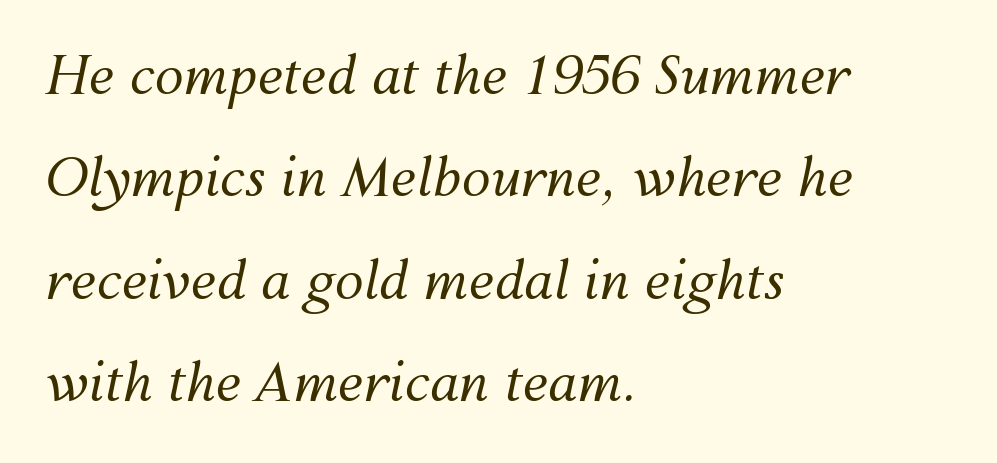
This block would shrink considerably if given ordinary leading; it's expanded now. These lines are set flush left with a ragged right edge. What stands out about the letter spacing? Nothing — it is the standard amount. Stroke mass is kept to a normal reading level or below. Quick note: underline off. The lettering tilts uniformly, giving the passage an italic look.
